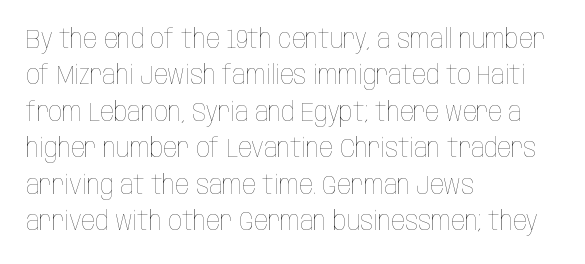
{"italic": "no", "bold": "no", "underline": "no", "align": "left", "line_spacing": "normal", "line_spacing_ratio": 1.35, "letter_spacing": "normal", "letter_spacing_em": 0.0, "glyph_px": 27}
